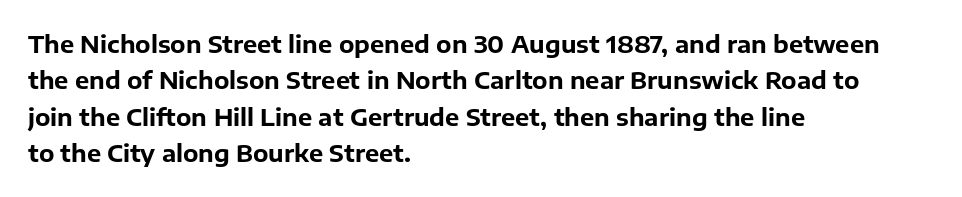
The designer left line spacing at the default. The horizontal fit of the characters is conventional and even. The specimen reads as upright at a glance. The passage shown is not underscored anywhere. The letters are bold, with thick, heavy strokes.
